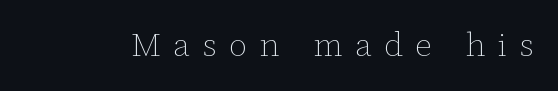
Q: Is the text bold? A: No.
Q: Is the text italic (slanted)? A: No, it is upright.
Q: Is the text underlined? A: No.
Q: Is the spacing between letters normal or unusually wide? A: Unusually wide.
Q: Width (condensed, normal, or wide)? A: Normal.
Q: Stroke contrast? A: Low.
Q: x-height? A: Medium.
Q: Monospaced? A: No.
